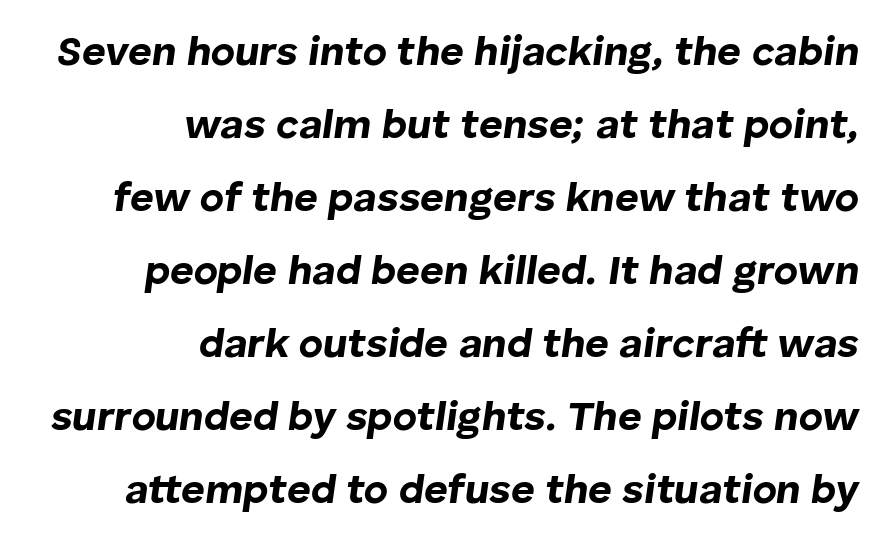
The image shows 41 px bold type, italic (leaning right); set right-aligned, line spacing 1.78x, normal letter spacing, not underlined; low stroke contrast and a medium x-height.
